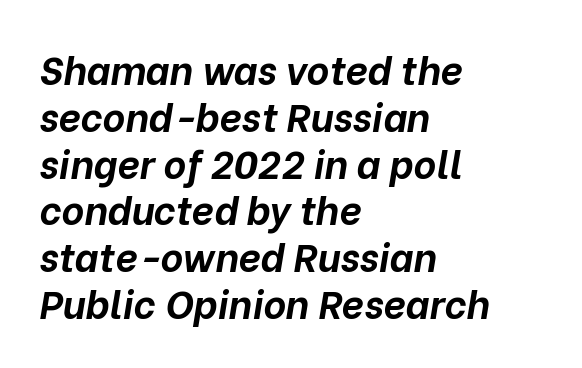
Where is the straight margin? On the left. Only glyphs here, with clear space below each row. Looking at the ascenders, they clearly lean. The strokes are fattened all the way to bold.
